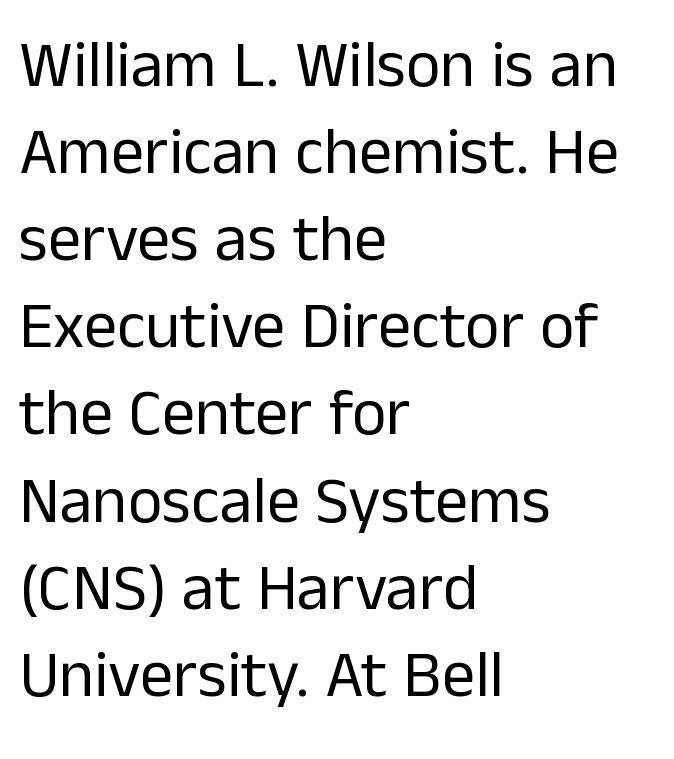
The image shows 66 px regular-weight sans-serif type, upright; set left-aligned, normal line spacing (1.32x), normal letter spacing, not underlined; low stroke contrast and a medium x-height.
